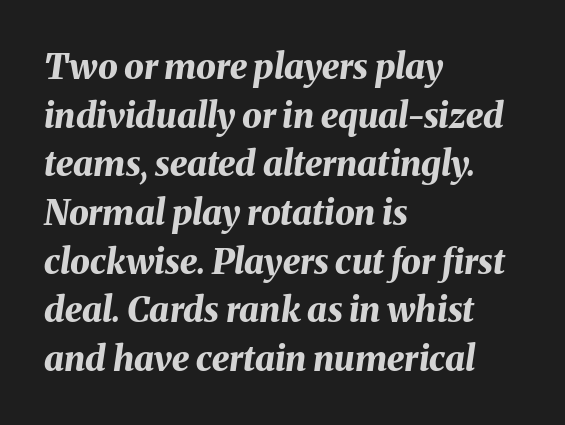
Q: Is the text bold? A: Yes.
Q: Is the text italic (slanted)? A: Yes, it leans right by about 8 degrees.
Q: Is the text underlined? A: No.
Q: How is the paragraph aligned? A: Left-aligned.
Q: Is the spacing between letters normal or unusually wide? A: Normal.
Q: Is the spacing between lines tight, normal or loose? A: Normal.
Q: Width (condensed, normal, or wide)? A: Normal.
Q: Stroke contrast? A: Medium.
Q: x-height? A: Medium.
Q: Monospaced? A: No.
